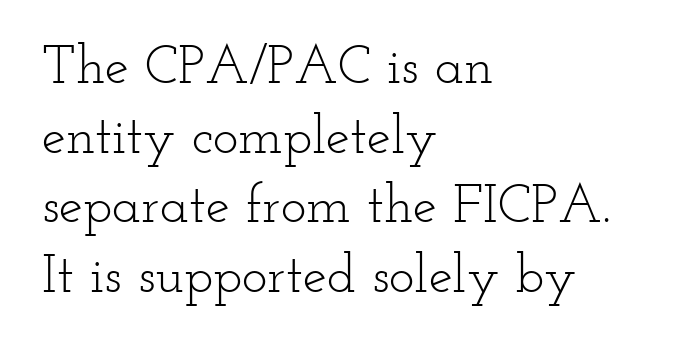
Yep, those are serifs on the letters. Does extra space separate the letters? No, they use regular spacing. Caption: multi-line text, flush left, ragged right. Upright lettering throughout. Successive baselines arrive at the customary interval.
